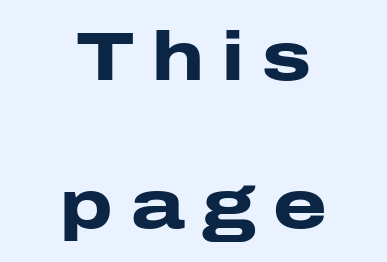
{"serif": "no", "italic": "no", "bold": "yes", "weight": "heavy", "width": "wide", "stroke_contrast": "low", "x_height": "medium", "monospaced": "no", "underline": "no", "align": "center", "line_spacing": "loose", "line_spacing_ratio": 2.14, "letter_spacing": "wide", "letter_spacing_em": 0.26, "glyph_px": 69}
